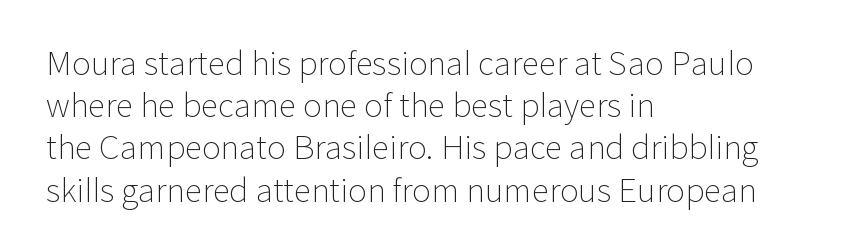
The paragraph shown leans on its left margin. Characters remain perfectly vertical along every line. The passage shown has conventional tracking throughout. Nothing heavy about these letters — not bold at all. These lines are composed in type without serifs. Only glyphs here, with clear space below each row.
